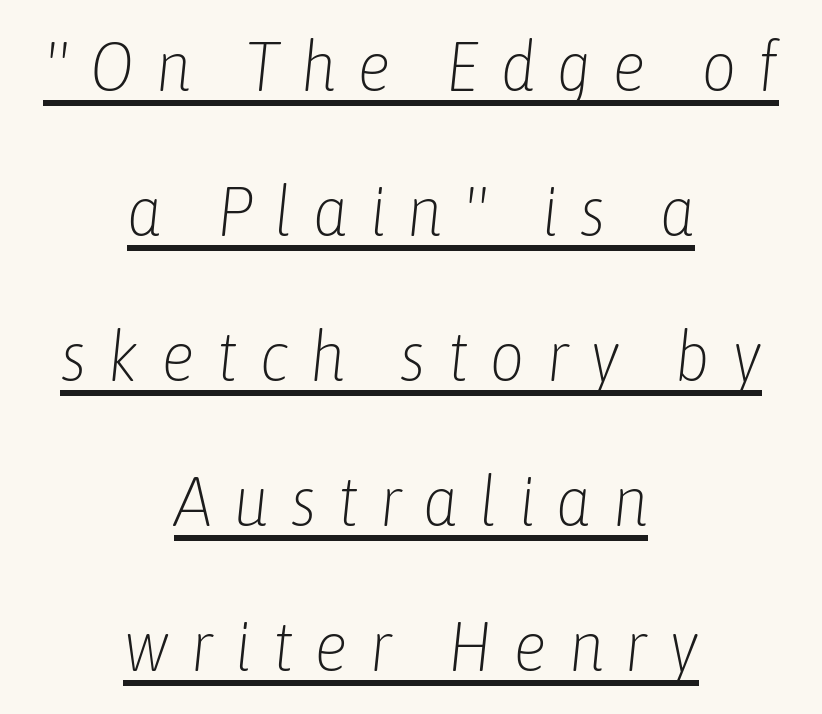
Q: Is the text bold? A: No.
Q: Is the text italic (slanted)? A: Yes, it leans right by about 6 degrees.
Q: Is the text underlined? A: Yes.
Q: How is the paragraph aligned? A: Centered.
Q: Is the spacing between letters normal or unusually wide? A: Unusually wide.
Q: Is the spacing between lines tight, normal or loose? A: Loose.
Q: Width (condensed, normal, or wide)? A: Condensed.
Q: Stroke contrast? A: Low.
Q: x-height? A: Medium.
Q: Monospaced? A: No.
